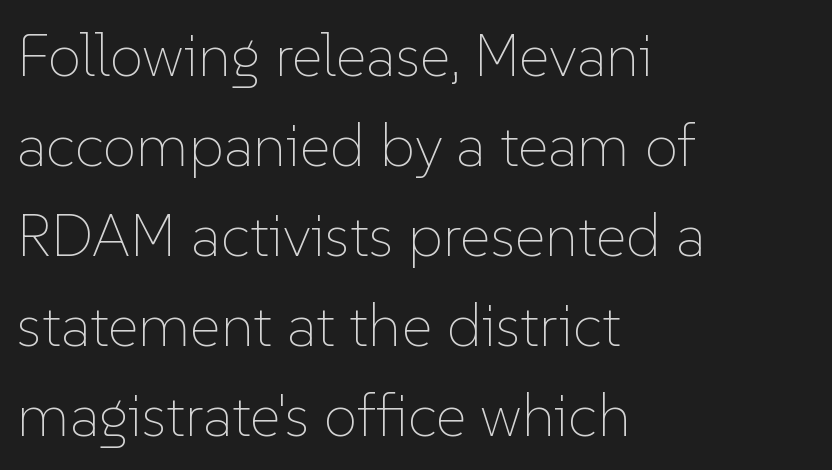
Q: Is the text bold? A: No.
Q: Is the text italic (slanted)? A: No, it is upright.
Q: Is the text underlined? A: No.
Q: How is the paragraph aligned? A: Left-aligned.
Q: Is the spacing between letters normal or unusually wide? A: Normal.
Q: Is the spacing between lines tight, normal or loose? A: Normal.
Q: Width (condensed, normal, or wide)? A: Normal.
Q: Stroke contrast? A: Low.
Q: x-height? A: Medium.
Q: Monospaced? A: No.
